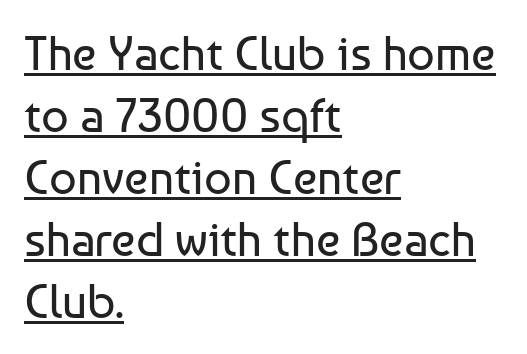
Q: Is the text bold? A: No.
Q: Is the text italic (slanted)? A: No, it is upright.
Q: Is the typeface a serif or a sans-serif typeface? A: Sans-serif.
Q: Is the text underlined? A: Yes.
Q: How is the paragraph aligned? A: Left-aligned.
Q: Is the spacing between letters normal or unusually wide? A: Normal.
Q: Is the spacing between lines tight, normal or loose? A: Normal.
Q: Width (condensed, normal, or wide)? A: Normal.
Q: Stroke contrast? A: Low.
Q: x-height? A: Medium.
Q: Monospaced? A: No.
